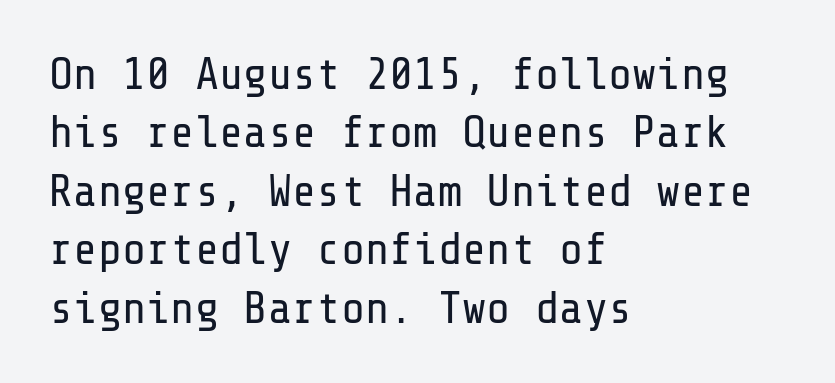
No letter is thick-stroked: the sample isn't bold. Each word holds together tightly as a unit, with standard inter-letter gaps. Notice how the stems are strictly vertical — no italics here. In CSS terms this would be text-align: left. Line spacing here is normal. Regarding serifs, this sample does without them.
